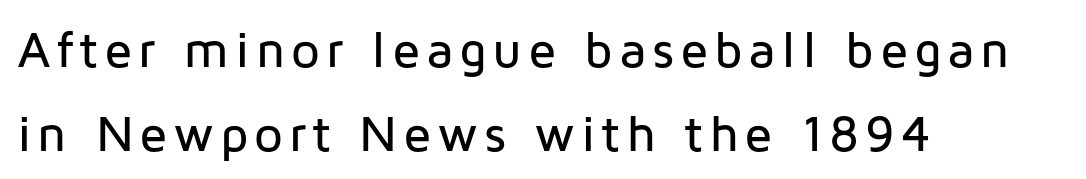
{"serif": "no", "italic": "no", "width": "normal", "stroke_contrast": "low", "x_height": "medium", "monospaced": "no", "underline": "no", "align": "left", "line_spacing": "normal", "line_spacing_ratio": 1.64, "glyph_px": 51}
